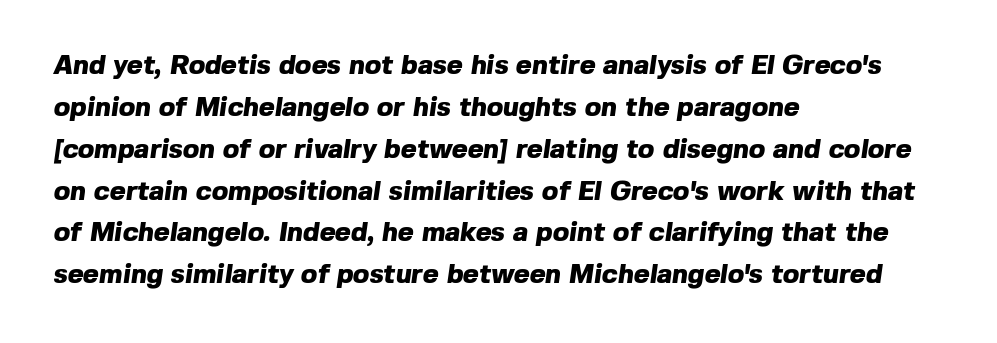
Every row of glyphs begins at an identical x-position on the left. Just letters on the line, the space beneath them empty. This block has exactly the height ordinary leading produces. The rendering uses a bold face; every stroke is thick and dark.
